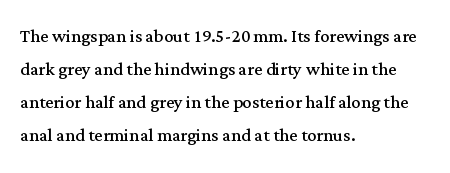
{"italic": "no", "bold": "no", "underline": "no", "align": "left", "line_spacing": "normal", "line_spacing_ratio": 1.43, "letter_spacing": "normal", "letter_spacing_em": 0.0, "glyph_px": 23}
